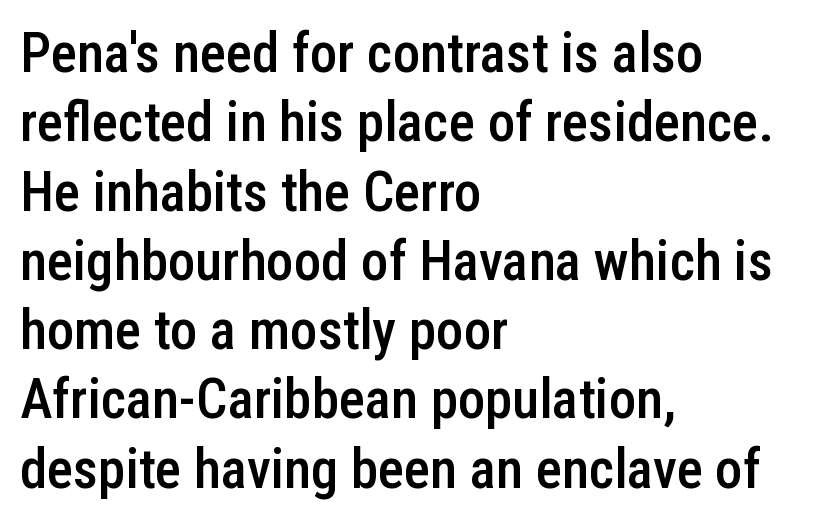
The image shows 55 px semibold, condensed sans-serif type, upright; set left-aligned, normal line spacing (1.26x), normal letter spacing, not underlined; low stroke contrast and a medium x-height.
